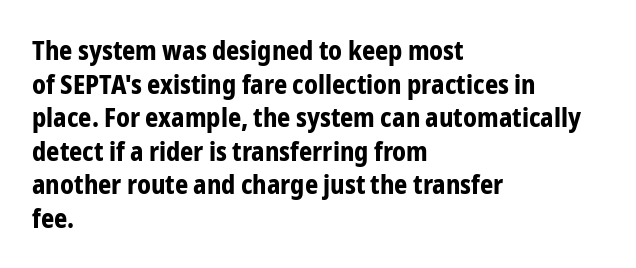
Q: Is the text bold? A: Yes.
Q: Is the text italic (slanted)? A: No, it is upright.
Q: Is the text underlined? A: No.
Q: How is the paragraph aligned? A: Left-aligned.
Q: Is the spacing between letters normal or unusually wide? A: Normal.
Q: Is the spacing between lines tight, normal or loose? A: Normal.
